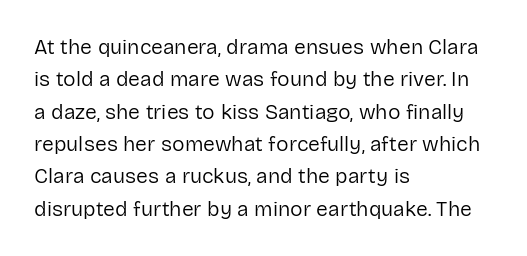
Q: Is the text bold? A: No.
Q: Is the text italic (slanted)? A: No, it is upright.
Q: Is the text underlined? A: No.
Q: How is the paragraph aligned? A: Left-aligned.
Q: Is the spacing between letters normal or unusually wide? A: Normal.
Q: Is the spacing between lines tight, normal or loose? A: Normal.
